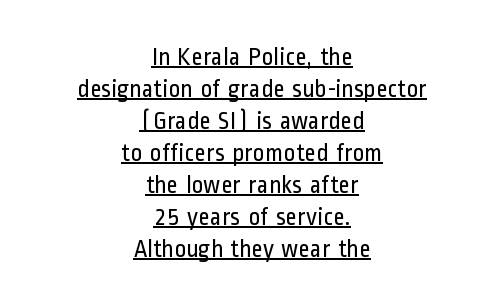
The image shows 25 px text type, upright; set centered, normal line spacing (1.28x), normal letter spacing, underlined.
